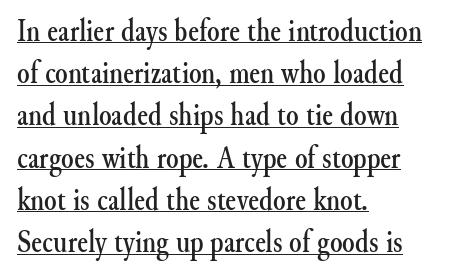
Students, observe: this is what conventionally led text looks like. The face used here appears with an underline applied. Do the letters lean? They stand straight. The face used here is proportionally spaced, like ordinary book or web type. Tracking value appears to be zero — textbook default spacing.
